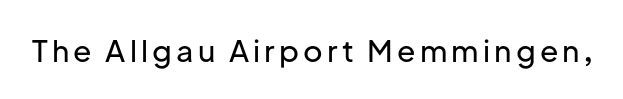
Q: Is the text italic (slanted)? A: No, it is upright.
Q: Is the typeface a serif or a sans-serif typeface? A: Sans-serif.
Q: Is the text underlined? A: No.
Q: Width (condensed, normal, or wide)? A: Normal.
Q: Stroke contrast? A: Low.
Q: x-height? A: Medium.
Q: Monospaced? A: No.
